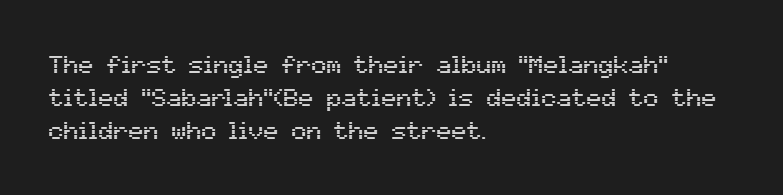
Every row of glyphs begins at an identical x-position on the left. Words appear dense and cohesive because spacing is normal. Unlike italic type, these characters show no tilt at all. Vertical spacing — default. Check under the words: just untouched page.
